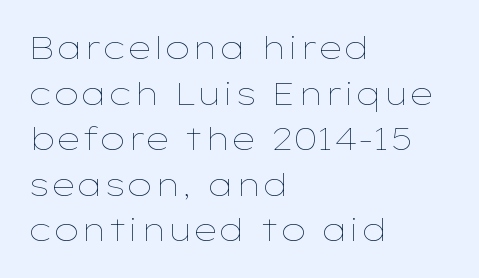
No chunkiness to these letters — they're not bold. Looks like regular typesetting: each glyph gets only the width it needs. Any mark beneath the type? The region is blank. In CSS terms this would be text-align: left. These lines keep a tight, regular rhythm from letter to letter. Normally led — the rows are evenly, conventionally spaced.
